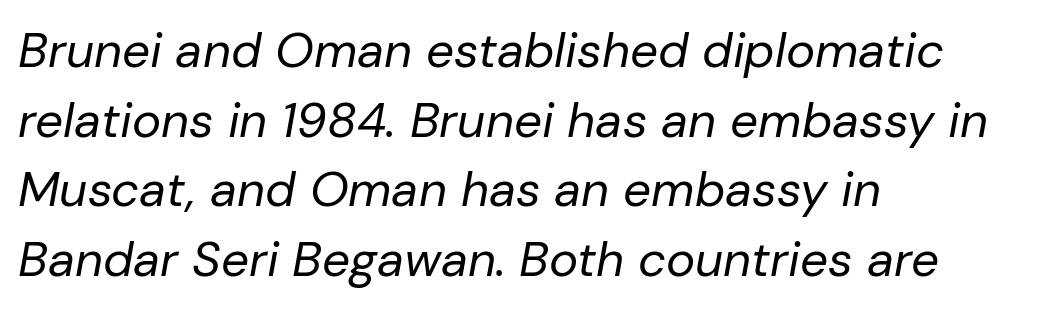
{"italic": "yes", "lean": "right", "slant_degrees": 10, "bold": "no", "weight": "regular", "width": "normal", "stroke_contrast": "low", "x_height": "medium", "monospaced": "no", "underline": "no", "align": "left", "line_spacing": "normal", "line_spacing_ratio": 1.42, "letter_spacing": "normal", "letter_spacing_em": 0.0, "glyph_px": 49}
